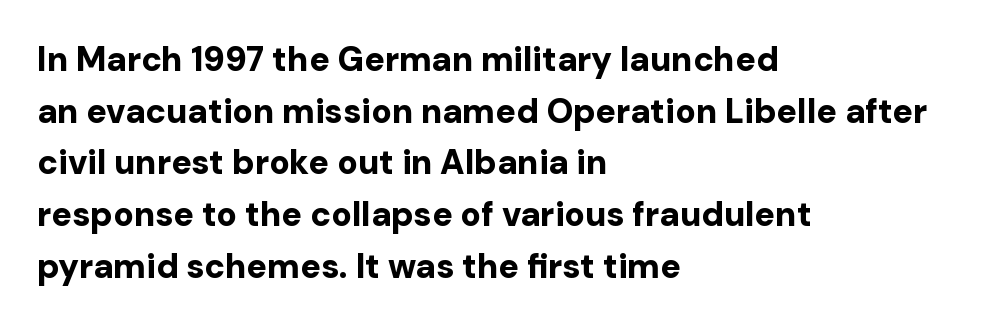
{"serif": "no", "italic": "no", "bold": "yes", "weight": "bold", "width": "normal", "stroke_contrast": "low", "x_height": "medium", "monospaced": "no", "underline": "no", "align": "left", "line_spacing": "normal", "line_spacing_ratio": 1.52, "letter_spacing": "normal", "letter_spacing_em": 0.0, "glyph_px": 34}
